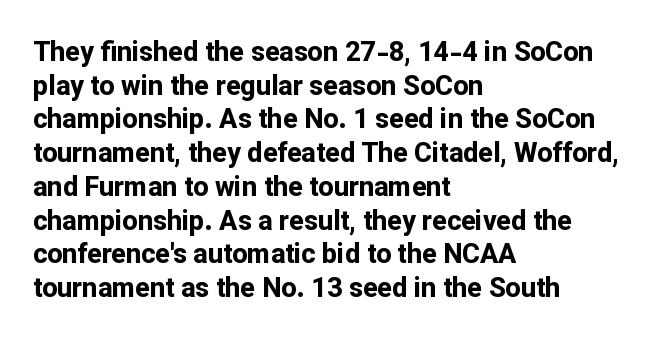
Its strokes are broad and dark, the hallmark of bold type. It's the straight-up-and-down kind of type. Regular leading. Caption: standard tracking, unaltered.
